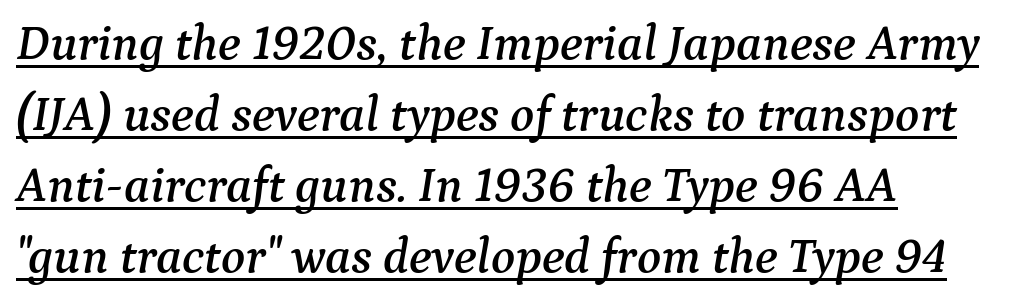
The passage shown is typed in a proportional face where columns would drift. The words here are underlined. The characters display serif detailing at their extremities. Each new line begins a customary step beneath the previous one.
